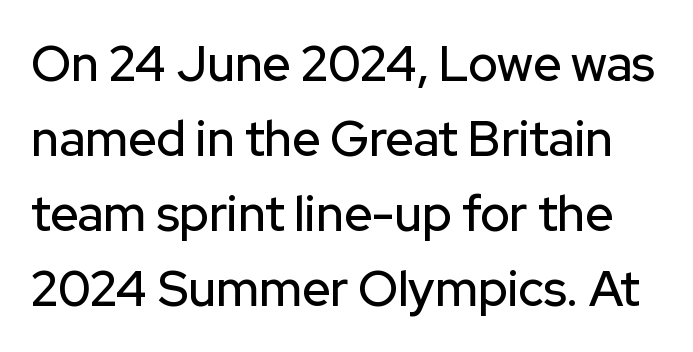
{"serif": "no", "italic": "no", "width": "normal", "stroke_contrast": "low", "x_height": "medium", "monospaced": "no", "underline": "no", "line_spacing": "normal", "line_spacing_ratio": 1.53, "letter_spacing": "normal", "letter_spacing_em": 0.0, "glyph_px": 49}
